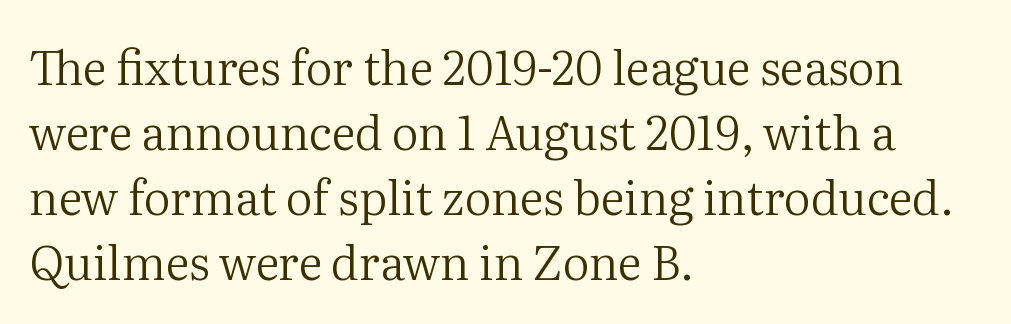
Q: Is the text bold? A: No.
Q: Is the text italic (slanted)? A: No, it is upright.
Q: Is the typeface a serif or a sans-serif typeface? A: Serif.
Q: Is the text underlined? A: No.
Q: How is the paragraph aligned? A: Left-aligned.
Q: Is the spacing between letters normal or unusually wide? A: Normal.
Q: Is the spacing between lines tight, normal or loose? A: Normal.
Q: Width (condensed, normal, or wide)? A: Normal.
Q: Stroke contrast? A: Medium.
Q: x-height? A: Medium.
Q: Monospaced? A: No.
